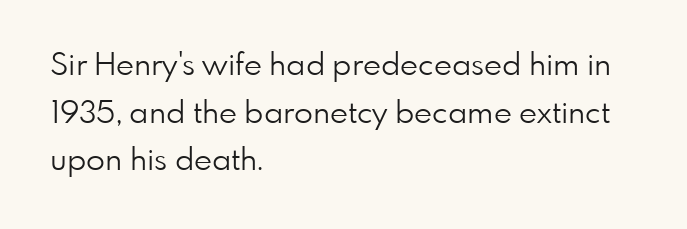
The gap between lines stays unmarked. One glance says typical: line gaps are just what's usual. The font is comparable to plain body text, perhaps lighter. Check where the strokes stop: nothing finishes them off — pure sans.
